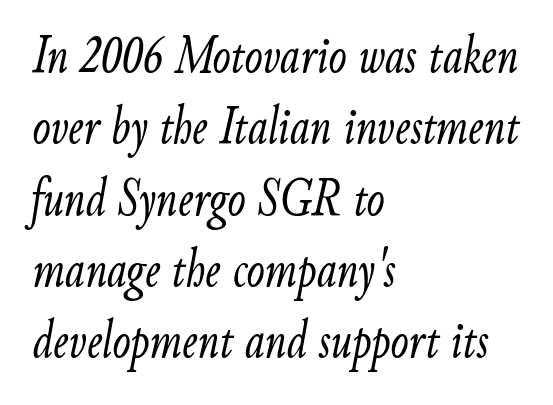
The image shows 54 px light, condensed type, italic (leaning right); set left-aligned, normal line spacing (1.32x), normal letter spacing, not underlined; low stroke contrast and a small x-height.
